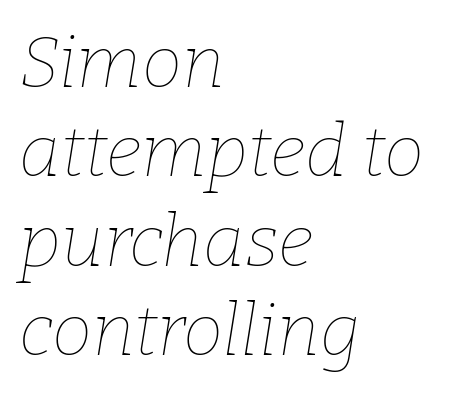
Q: Is the text bold? A: No.
Q: Is the text italic (slanted)? A: Yes, it leans right by about 9 degrees.
Q: Is the text underlined? A: No.
Q: How is the paragraph aligned? A: Left-aligned.
Q: Is the spacing between letters normal or unusually wide? A: Normal.
Q: Width (condensed, normal, or wide)? A: Normal.
Q: Stroke contrast? A: Low.
Q: x-height? A: Medium.
Q: Monospaced? A: No.
